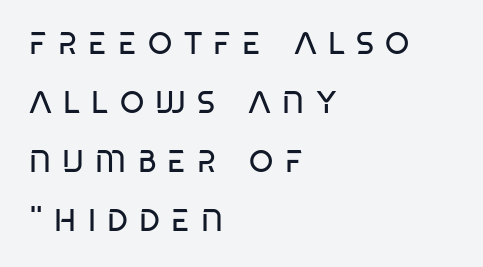
Q: Is the text bold? A: No.
Q: Is the typeface a serif or a sans-serif typeface? A: Sans-serif.
Q: Is the text underlined? A: No.
Q: How is the paragraph aligned? A: Left-aligned.
Q: Is the spacing between letters normal or unusually wide? A: Unusually wide.
Q: Is the spacing between lines tight, normal or loose? A: Loose.
Q: Width (condensed, normal, or wide)? A: Condensed.
Q: Stroke contrast? A: Low.
Q: x-height? A: Large.
Q: Monospaced? A: No.
